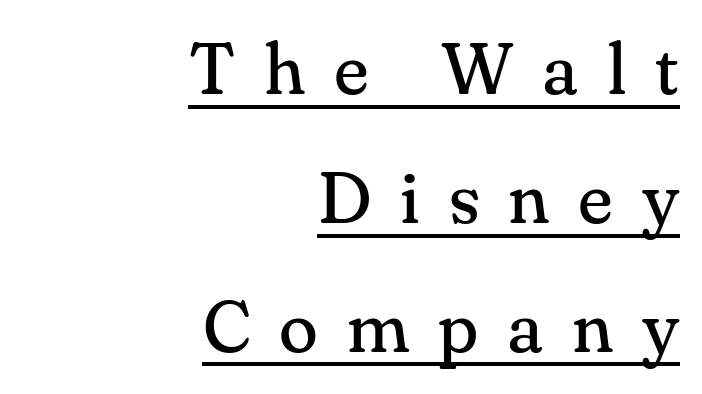
Q: Is the text bold? A: No.
Q: Is the text italic (slanted)? A: No, it is upright.
Q: Is the typeface a serif or a sans-serif typeface? A: Serif.
Q: Is the text underlined? A: Yes.
Q: How is the paragraph aligned? A: Right-aligned.
Q: Is the spacing between letters normal or unusually wide? A: Unusually wide.
Q: Width (condensed, normal, or wide)? A: Normal.
Q: Stroke contrast? A: Medium.
Q: x-height? A: Small.
Q: Monospaced? A: No.
